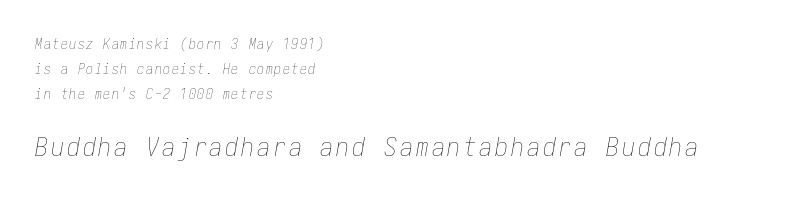
The characters are drawn with everyday or finer stroke widths. A typesetter would mark this as italic. Anything drawn beneath the words? Only blank space. A student would call this left alignment; a typographer would say flush left, rag right.
